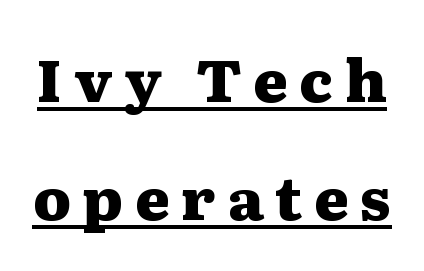
Q: Is the text bold? A: Yes.
Q: Is the text italic (slanted)? A: No, it is upright.
Q: Is the typeface a serif or a sans-serif typeface? A: Serif.
Q: Is the text underlined? A: Yes.
Q: Is the spacing between letters normal or unusually wide? A: Unusually wide.
Q: Is the spacing between lines tight, normal or loose? A: Loose.
Q: Width (condensed, normal, or wide)? A: Wide.
Q: Stroke contrast? A: Medium.
Q: x-height? A: Medium.
Q: Monospaced? A: No.
